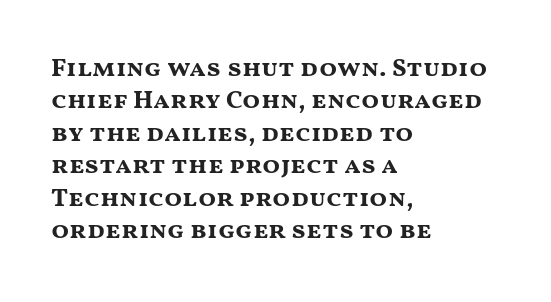
{"italic": "no", "bold": "yes", "underline": "no", "align": "left", "line_spacing": "normal", "line_spacing_ratio": 1.25, "letter_spacing": "normal", "letter_spacing_em": 0.0, "glyph_px": 26}
